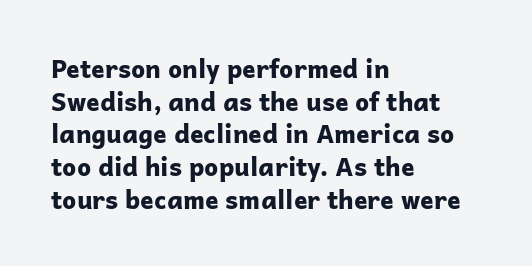
The image shows 25 px bold type, upright; set left-aligned, normal line spacing (1.31x), normal letter spacing, not underlined.
